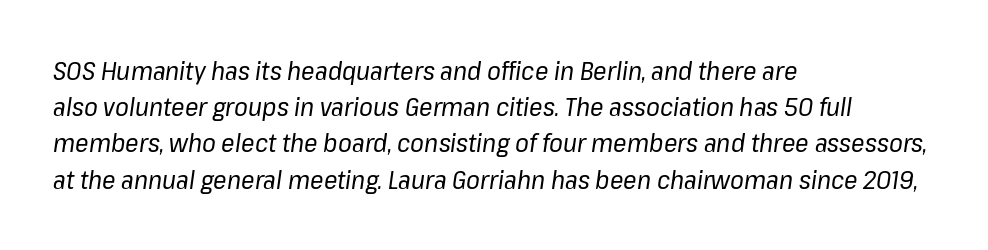
The image shows 25 px text type, italic (leaning right); set left-aligned, normal line spacing (1.45x), normal letter spacing, not underlined.
